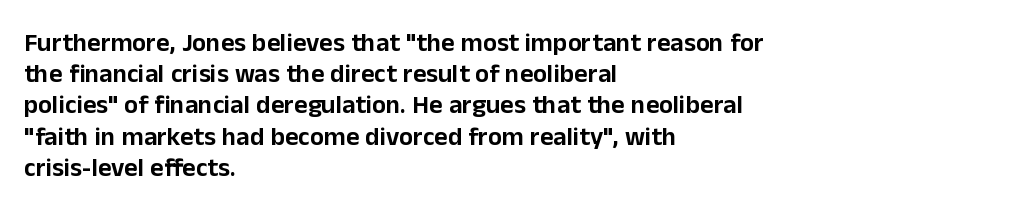
The passage is arranged the way most books set body copy — flush left. This is the regular roman posture of the typeface. The rendering keeps characters at their native spacing. Honestly, there is no underline to notice here at all.
